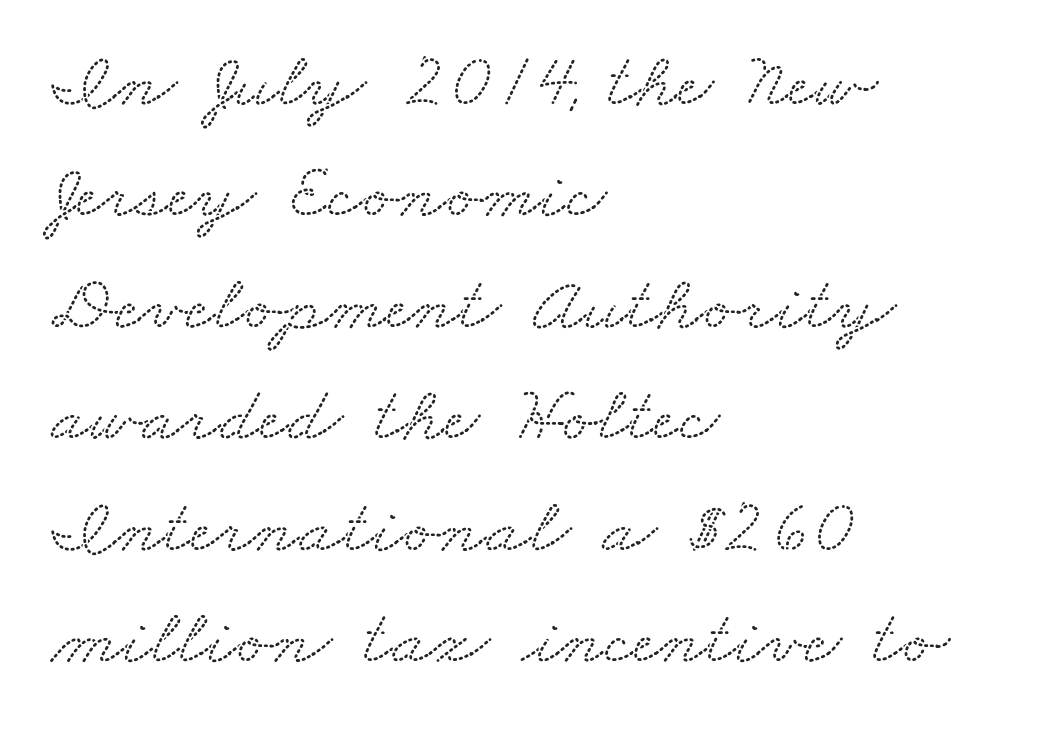
{"serif": "yes", "width": "wide", "stroke_contrast": "low", "x_height": "small", "monospaced": "no", "underline": "no", "align": "left", "line_spacing": "normal", "line_spacing_ratio": 1.41, "letter_spacing": "normal", "letter_spacing_em": 0.0, "glyph_px": 79}
